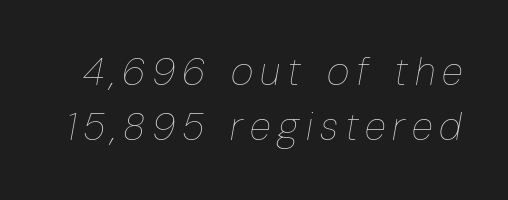
Think of a printed novel: that variable character pitch is what you see here. The passage shown is not bold in any degree. Quick note: italic. Interline gaps are of average width in this sample. Check under the words: just untouched page.
